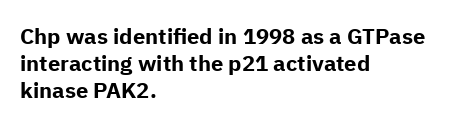
Q: Is the text bold? A: Yes.
Q: Is the text italic (slanted)? A: No, it is upright.
Q: Is the text underlined? A: No.
Q: How is the paragraph aligned? A: Left-aligned.
Q: Is the spacing between letters normal or unusually wide? A: Normal.
